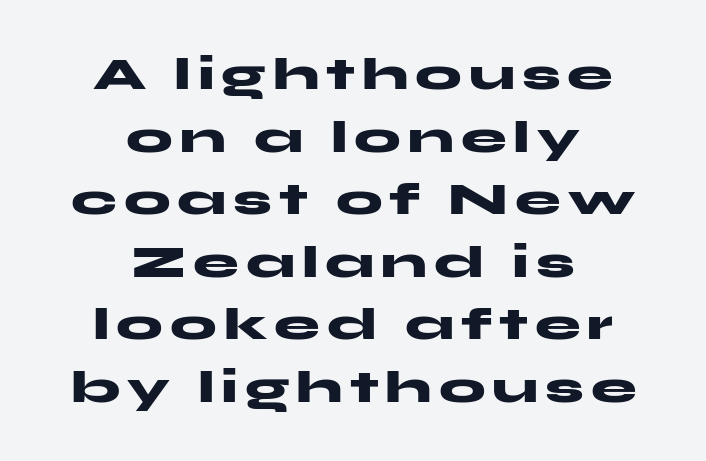
{"serif": "no", "italic": "no", "bold": "yes", "weight": "heavy", "width": "wide", "stroke_contrast": "medium", "x_height": "medium", "monospaced": "no", "underline": "no", "align": "center", "line_spacing": "normal", "line_spacing_ratio": 1.36, "glyph_px": 46}
